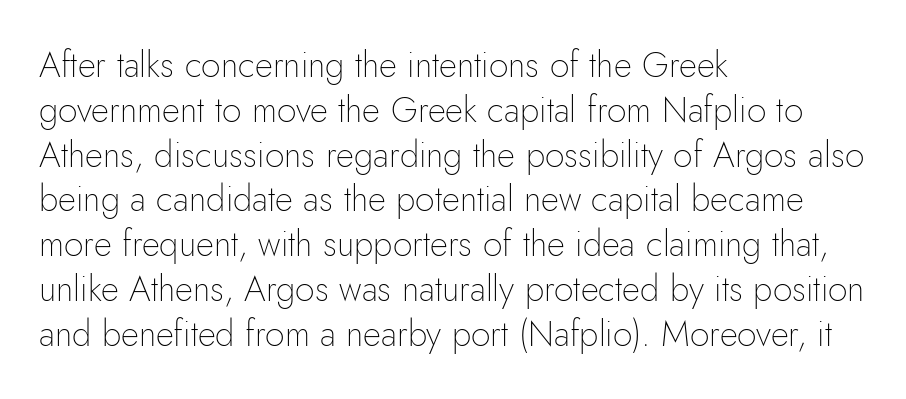
{"serif": "no", "italic": "no", "bold": "no", "weight": "thin", "width": "normal", "stroke_contrast": "low", "x_height": "small", "monospaced": "no", "underline": "no", "align": "left", "line_spacing": "normal", "line_spacing_ratio": 1.28, "letter_spacing": "normal", "letter_spacing_em": 0.0, "glyph_px": 35}
